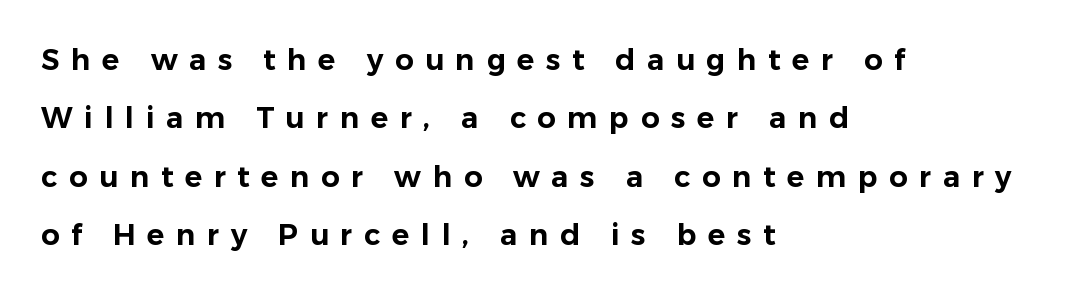
Looks like regular typesetting: each glyph gets only the width it needs. This sample uses expanded letter spacing, leaving extra air between glyphs. This sample uses an upright cut, with every glyph sitting square on the baseline. Regarding serifs, this sample does without them. Is the block centered? No — it sits flush against the left margin.
